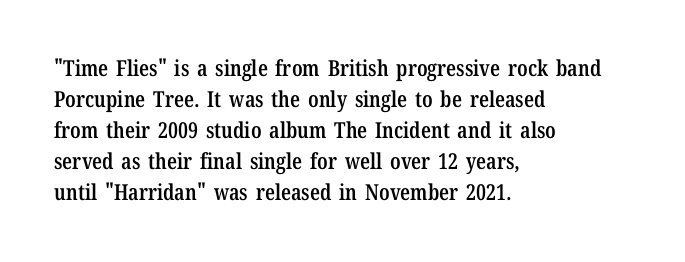
{"italic": "no", "bold": "semi", "underline": "no", "align": "left", "line_spacing": "normal", "line_spacing_ratio": 1.41, "letter_spacing": "normal", "letter_spacing_em": 0.0, "glyph_px": 22}
